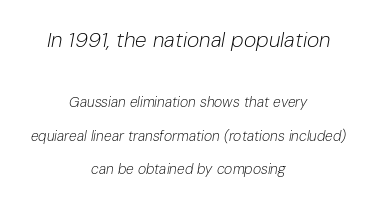
These glyphs show unthickened strokes, regular width or finer. Rows of type keep a wide berth in the vertical direction. Descender tails drop into unmarked territory. Both edges are ragged and mirror each other, which tells us the setting is centered. Inter-character spacing is left at the font's built-in metrics. Yep, that's italic — everything's leaning.
